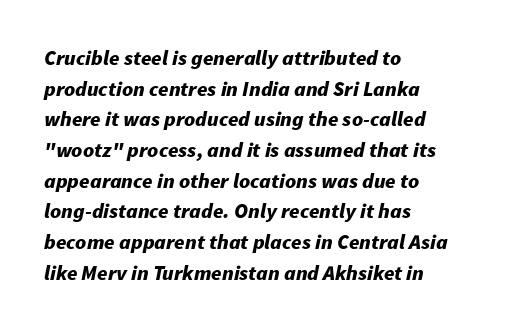
Where is the straight margin? On the left. Compared with typical paragraphs, the rows here are spaced about the same. The zone under the glyphs is completely vacant. Tall strokes in this sample are angled rather than plumb.
